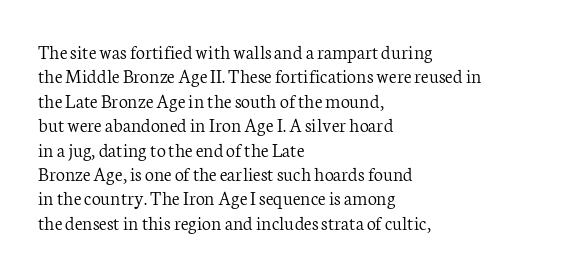
These lines keep a tight, regular rhythm from letter to letter. In CSS terms this would be text-align: left. Weight: in the light-to-regular range. This is roman type, the default non-slanted kind. Decoration check: the copy has no underline.
